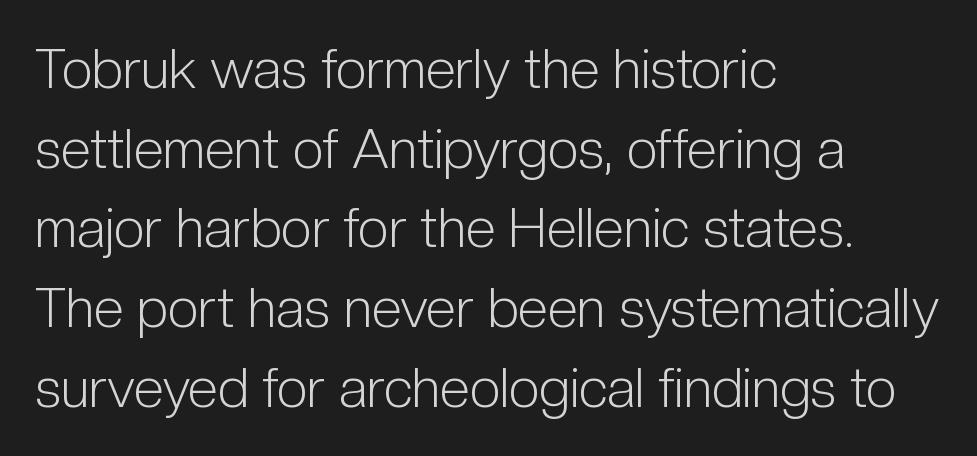
The image shows 55 px light, condensed sans-serif type, upright; set left-aligned, normal line spacing (1.45x), normal letter spacing, not underlined; low stroke contrast and a medium x-height.
